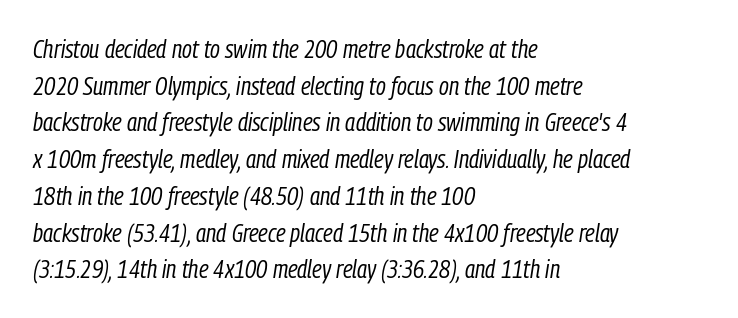
The image shows 25 px text type, italic (leaning right); set left-aligned, normal line spacing (1.47x), normal letter spacing, not underlined.
